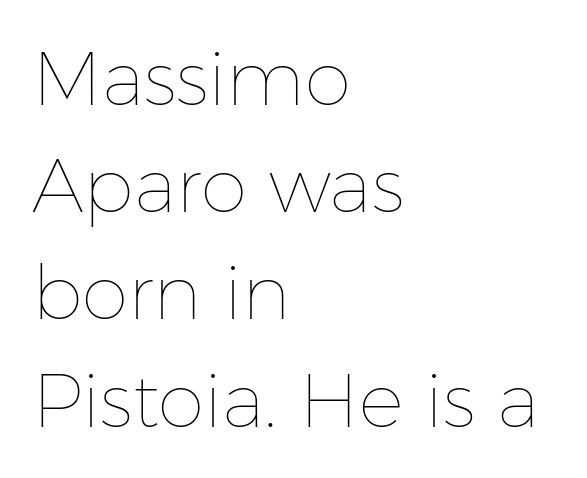
Italic? Not at all — the glyphs are vertical. A typesetter would call this proportional, since set widths differ per character. Weight class: somewhere from thin through regular. Lines of text with bare space underneath. Tracking here is standard; glyphs follow each other at the usual distance.
